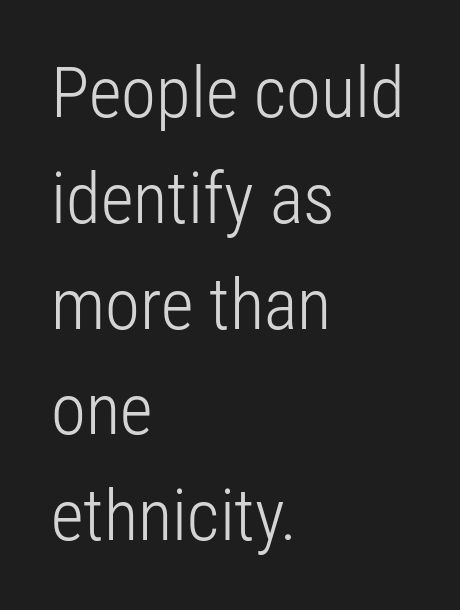
The rendering uses natural spacing where letterforms have individual widths. Honestly, the letter spacing is just normal — you wouldn't notice it. The cut favours lightness, reaching ordinary text weight at its darkest. Where is the straight margin? On the left. Reading down the column, the eye jumps a familiar distance to each next line. This sample uses an upright cut, with every glyph sitting square on the baseline.
